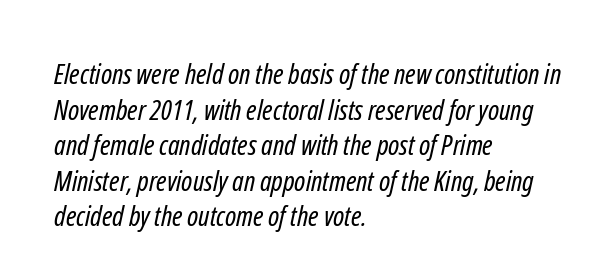
Q: Is the text bold? A: No.
Q: Is the typeface a serif or a sans-serif typeface? A: Sans-serif.
Q: Is the text underlined? A: No.
Q: How is the paragraph aligned? A: Left-aligned.
Q: Is the spacing between letters normal or unusually wide? A: Normal.
Q: Is the spacing between lines tight, normal or loose? A: Normal.
Q: Width (condensed, normal, or wide)? A: Condensed.
Q: Stroke contrast? A: Low.
Q: x-height? A: Medium.
Q: Monospaced? A: No.
